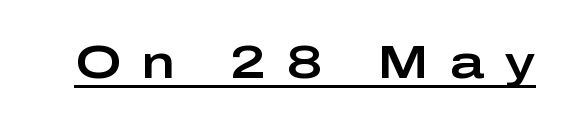
Q: Is the text italic (slanted)? A: No, it is upright.
Q: Is the typeface a serif or a sans-serif typeface? A: Sans-serif.
Q: Is the text underlined? A: Yes.
Q: Is the spacing between letters normal or unusually wide? A: Unusually wide.
Q: Width (condensed, normal, or wide)? A: Wide.
Q: Stroke contrast? A: Low.
Q: x-height? A: Medium.
Q: Monospaced? A: No.
